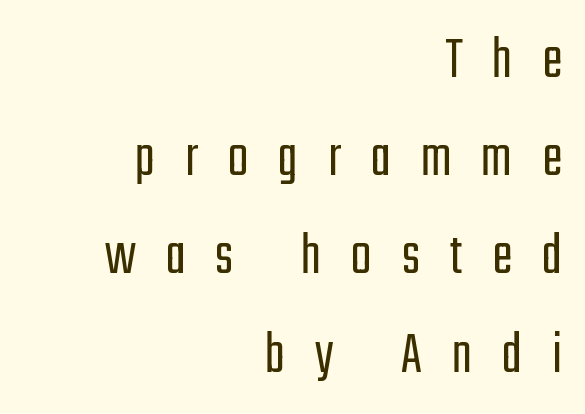
{"serif": "no", "italic": "no", "bold": "no", "weight": "light", "width": "condensed", "stroke_contrast": "low", "x_height": "medium", "monospaced": "no", "underline": "no", "align": "right", "line_spacing": "normal", "line_spacing_ratio": 1.61, "letter_spacing": "wide", "letter_spacing_em": 0.49, "glyph_px": 61}
